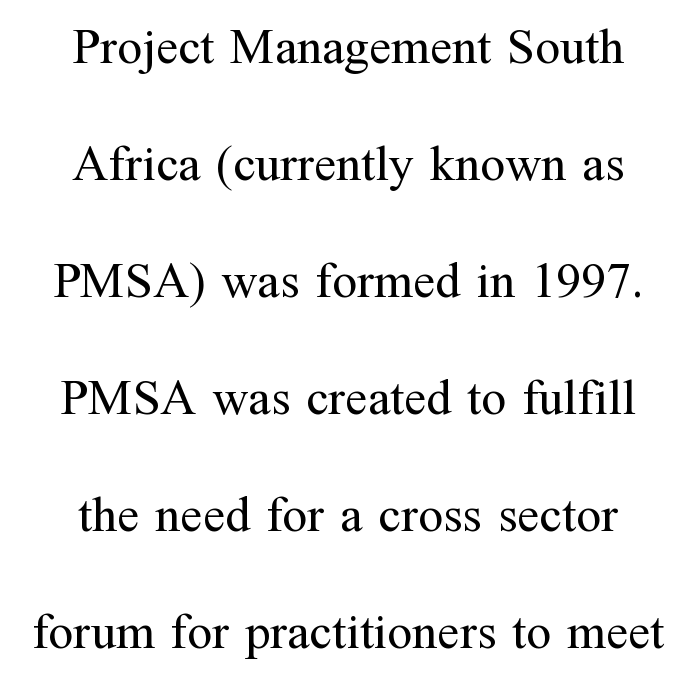
{"serif": "yes", "italic": "no", "bold": "no", "weight": "regular", "width": "normal", "stroke_contrast": "medium", "x_height": "medium", "monospaced": "no", "underline": "no", "line_spacing": "loose", "line_spacing_ratio": 2.34, "letter_spacing": "normal", "letter_spacing_em": 0.0, "glyph_px": 50}
